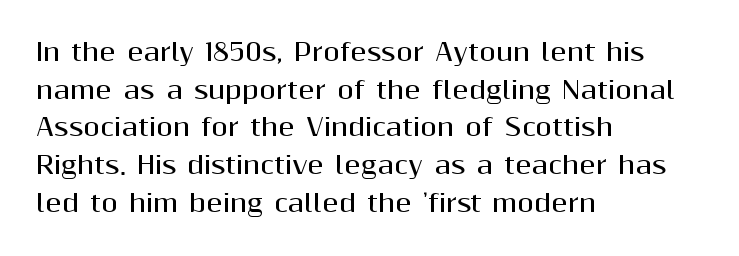
The image shows 24 px bold type, upright; set left-aligned, normal line spacing (1.57x), normal letter spacing, not underlined.
